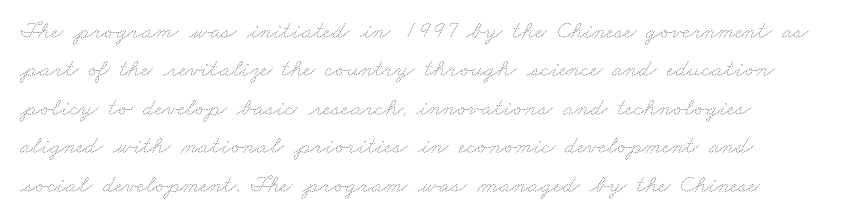
The image shows 25 px text type; set left-aligned, normal line spacing (1.54x), normal letter spacing, not underlined.
